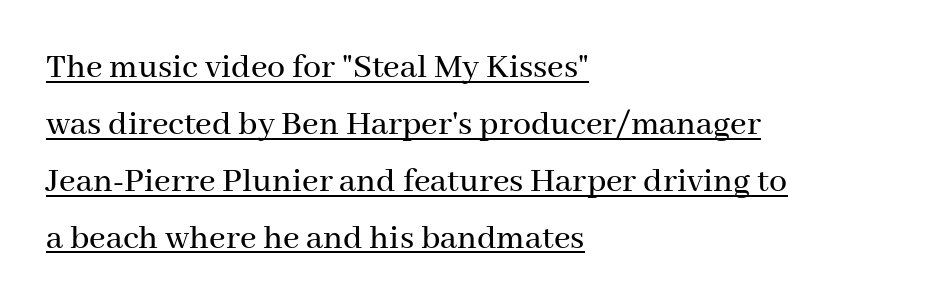
One glance says typical: line gaps are just what's usual. What decoration does the sample have? An underline. Which margin do the lines hug? The left one — the right edge is uneven. The lettering stays uniformly vertical, giving the passage a roman look. The type family on display is of the serif kind. Think of a printed novel: that variable character pitch is what you see here.
